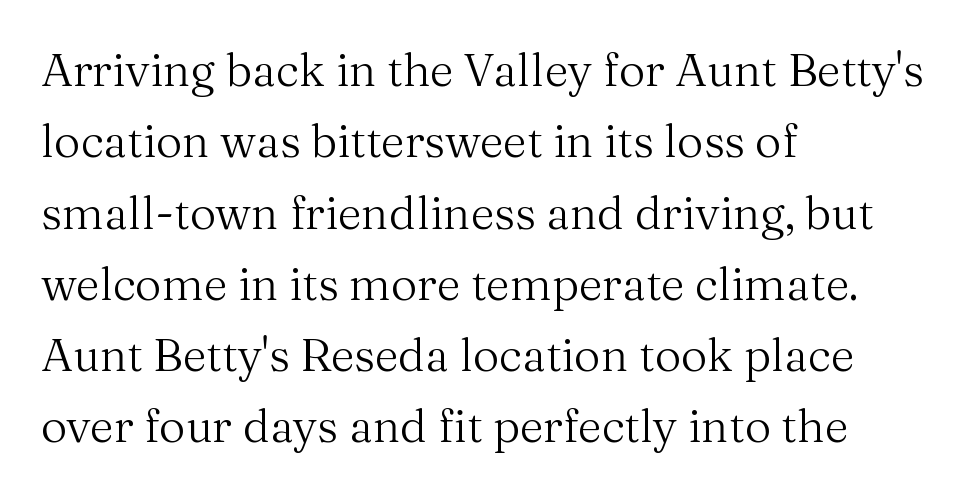
{"serif": "yes", "italic": "no", "bold": "no", "weight": "regular", "width": "normal", "stroke_contrast": "medium", "x_height": "medium", "monospaced": "no", "underline": "no", "align": "left", "line_spacing": "normal", "line_spacing_ratio": 1.55, "letter_spacing": "normal", "letter_spacing_em": 0.0, "glyph_px": 46}
